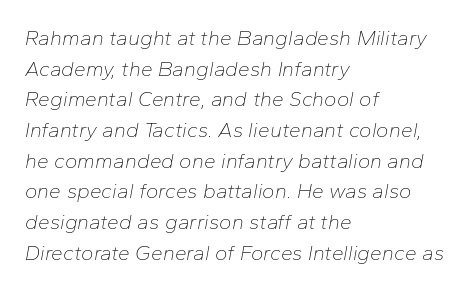
If you drew a ruler down the left edge, every line would touch it. Standard letterfit; no display-style spreading of the glyphs. The passage shown is not underscored anywhere. The lines sit at an ordinary, default distance from one another. Yep, that's italic — everything's leaning. Unbolded letterforms with no extra heft.
